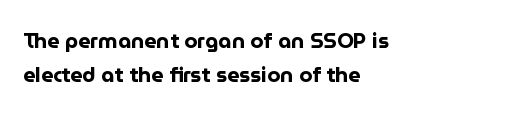
{"italic": "no", "bold": "yes", "underline": "no", "align": "left", "line_spacing": "normal", "line_spacing_ratio": 1.6, "letter_spacing": "normal", "letter_spacing_em": 0.0, "glyph_px": 21}
